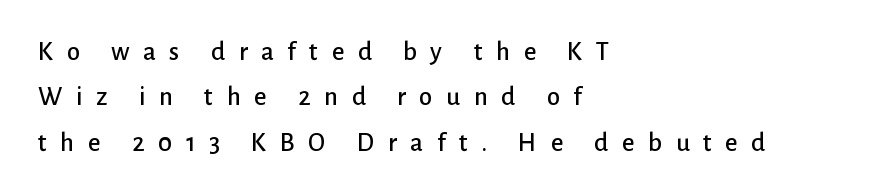
The typography opts for an upright posture over an oblique one. Glyph-to-glyph distance is far greater than everyday printed text. Is there much room between lines? A standard amount, neither cramped nor airy. Short and long lines alike share a common starting point at left. Just letters on the line, the space beneath them empty.
